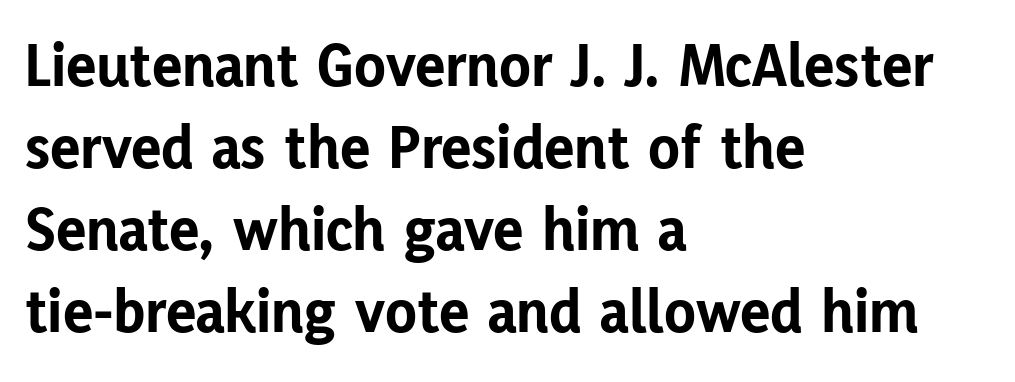
Q: Is the text bold? A: Yes.
Q: Is the text italic (slanted)? A: No, it is upright.
Q: Is the typeface a serif or a sans-serif typeface? A: Sans-serif.
Q: Is the text underlined? A: No.
Q: How is the paragraph aligned? A: Left-aligned.
Q: Is the spacing between letters normal or unusually wide? A: Normal.
Q: Is the spacing between lines tight, normal or loose? A: Normal.
Q: Width (condensed, normal, or wide)? A: Normal.
Q: Stroke contrast? A: Low.
Q: x-height? A: Medium.
Q: Monospaced? A: No.
